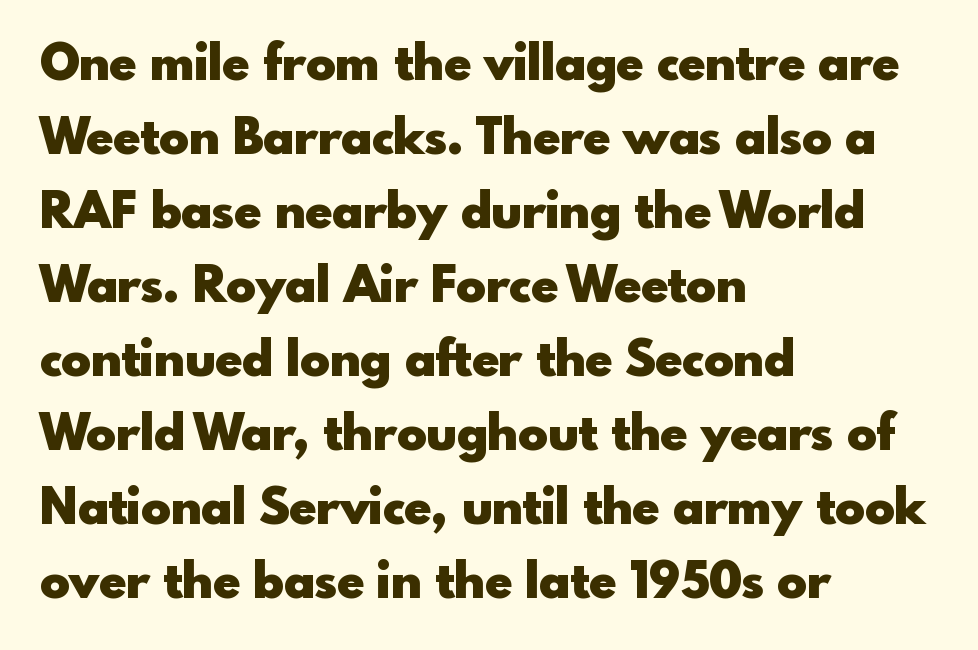
In terms of leading, this rendering sits right in the middle. Look at the bottom of the vertical strokes: they stop flat, with no serifs. The lines are quadded left. How heavy is the stroke? Heavy — this is a bold. The horizontal fit of the characters is conventional and even. Each letter keeps its own natural width here, so spacing adapts to shape.
